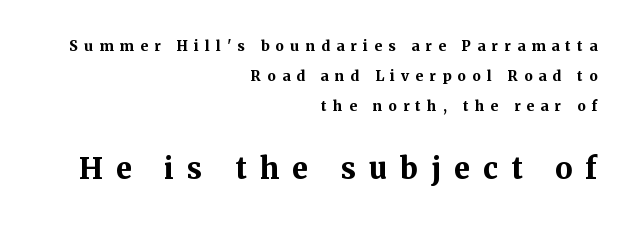
Q: Is the text bold? A: Yes.
Q: Is the text italic (slanted)? A: No, it is upright.
Q: Is the typeface a serif or a sans-serif typeface? A: Serif.
Q: Is the text underlined? A: No.
Q: How is the paragraph aligned? A: Right-aligned.
Q: Is the spacing between letters normal or unusually wide? A: Unusually wide.
Q: Is the spacing between lines tight, normal or loose? A: Loose.
Q: Which block of text is set in a larger size, the first (top) or the second (bottom)? A: The second (bottom) one.
Q: Width (condensed, normal, or wide)? A: Normal.
Q: Stroke contrast? A: Medium.
Q: x-height? A: Medium.
Q: Monospaced? A: No.
